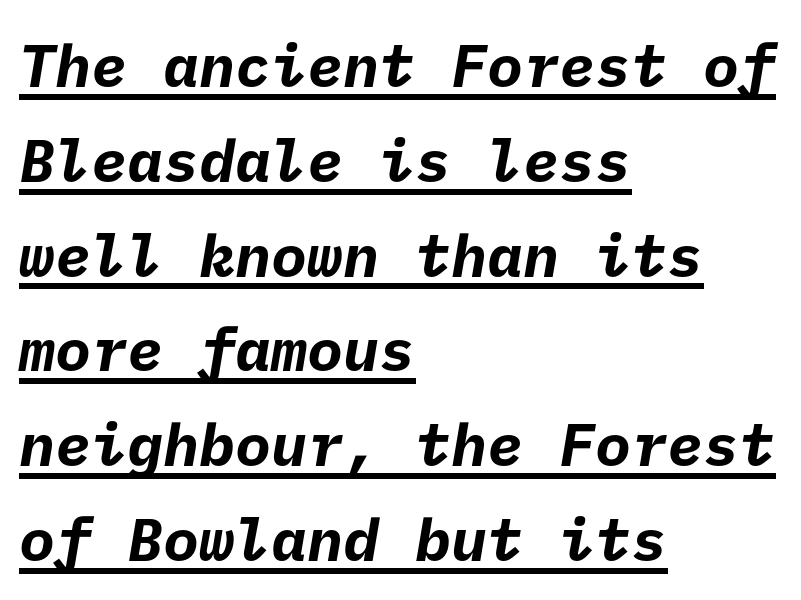
Q: Is the text bold? A: Yes.
Q: Is the typeface a serif or a sans-serif typeface? A: Sans-serif.
Q: Is the text underlined? A: Yes.
Q: How is the paragraph aligned? A: Left-aligned.
Q: Is the spacing between letters normal or unusually wide? A: Normal.
Q: Is the spacing between lines tight, normal or loose? A: Normal.
Q: Width (condensed, normal, or wide)? A: Normal.
Q: Stroke contrast? A: Low.
Q: x-height? A: Medium.
